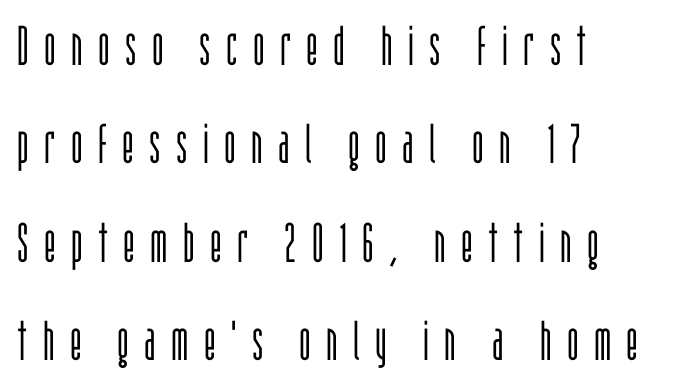
{"serif": "no", "italic": "no", "bold": "no", "weight": "light", "width": "condensed", "stroke_contrast": "low", "x_height": "large", "monospaced": "no", "underline": "no", "align": "left", "line_spacing_ratio": 1.79, "letter_spacing": "wide", "letter_spacing_em": 0.28, "glyph_px": 55}
